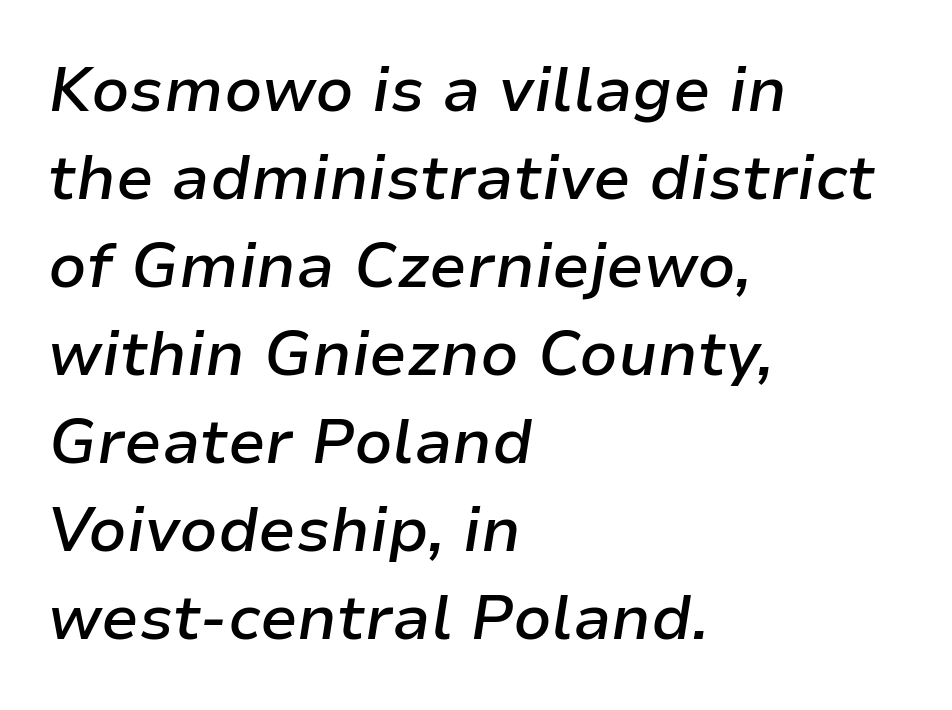
The image shows 62 px semibold type, italic (leaning right); set left-aligned, normal line spacing (1.42x), normal letter spacing, not underlined; low stroke contrast and a medium x-height.
